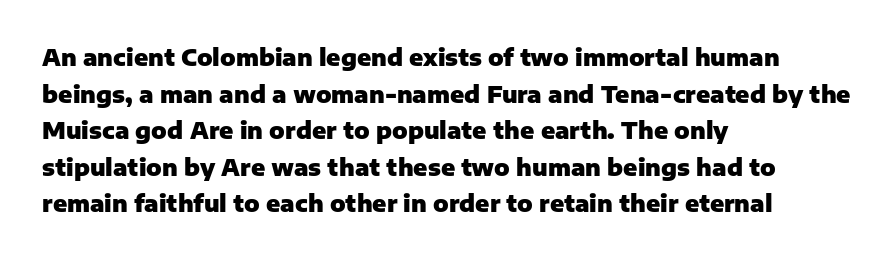
Visually the block forms a straight wall on the left and a jagged coastline on the right. The letters are bold, with thick, heavy strokes. The gap between lines stays unmarked. This sample keeps an unexceptional amount of space between lines. The horizontal fit of the characters is conventional and even. Vertical strokes here are truly vertical.
